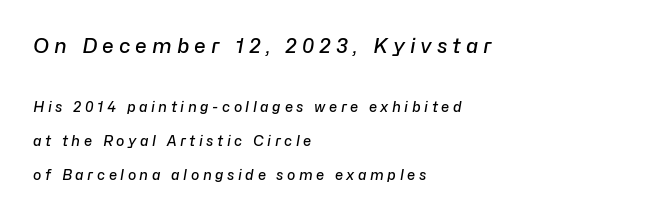
{"italic": "yes", "lean": "right", "slant_degrees": 10, "bold": "semi", "underline": "no", "align": "left", "line_spacing": "loose", "line_spacing_ratio": 2.43, "letter_spacing": "wide", "letter_spacing_em": 0.25, "larger_block": "first", "size_ratio": 1.43, "glyph_px": 20}
